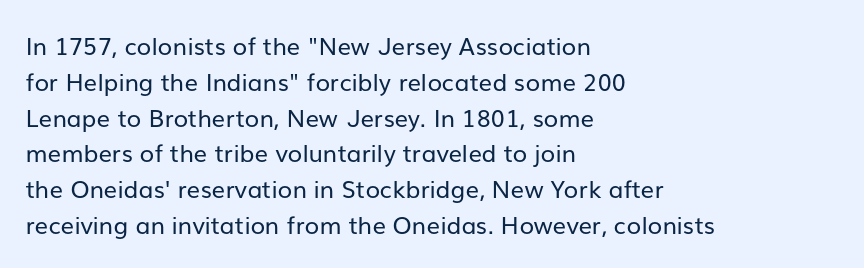
{"italic": "no", "bold": "no", "underline": "no", "align": "left", "line_spacing": "normal", "line_spacing_ratio": 1.49, "letter_spacing": "normal", "letter_spacing_em": 0.0, "glyph_px": 24}
